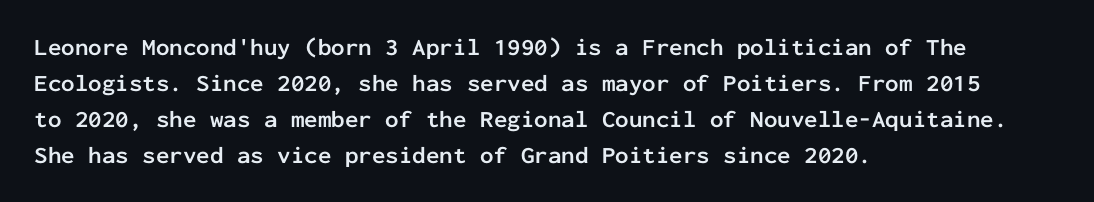
These lines are set flush left with a ragged right edge. Upright lettering throughout. Compared with typical body copy, the letter spacing here is the same. The line-height multiplier appears to be the usual default.
